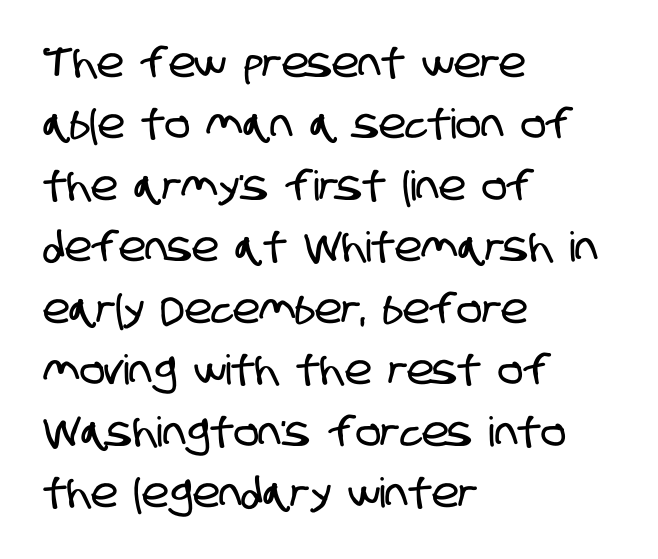
The image shows 41 px condensed sans-serif type; set left-aligned, normal line spacing (1.5x), normal letter spacing, not underlined; low stroke contrast and a large x-height.
